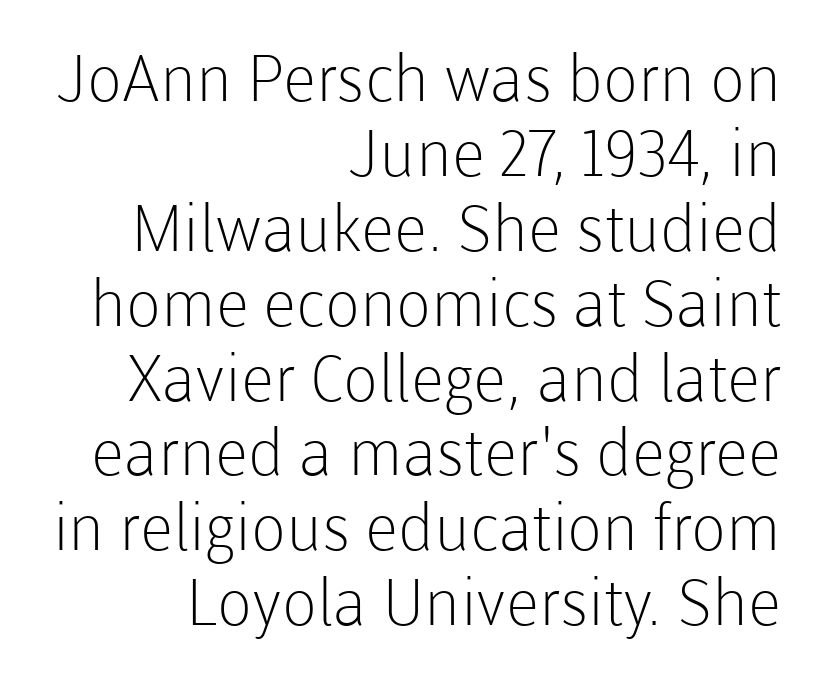
The image shows 64 px light sans-serif type, upright; set right-aligned, line spacing 1.17x, normal letter spacing, not underlined; low stroke contrast and a medium x-height.
